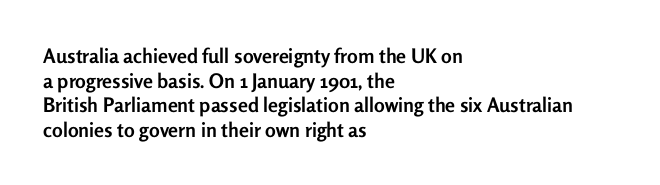
{"italic": "no", "bold": "yes", "underline": "no", "align": "left", "line_spacing_ratio": 1.23, "letter_spacing": "normal", "letter_spacing_em": 0.0, "glyph_px": 20}
